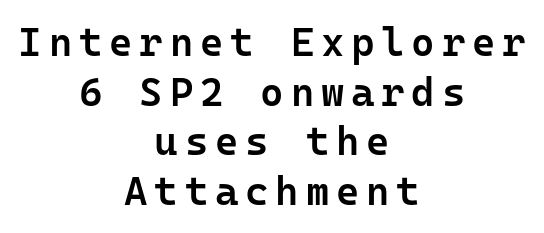
The image shows 40 px semibold sans-serif type, upright, monospaced; set centered, line spacing 1.24x, not underlined; low stroke contrast and a medium x-height.
